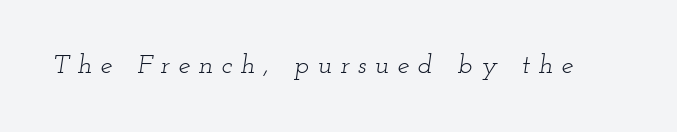
Underline: absent. Yep, that's italic — everything's leaning. No chunkiness to these letters — they're not bold. This sample uses expanded letter spacing, leaving extra air between glyphs.
